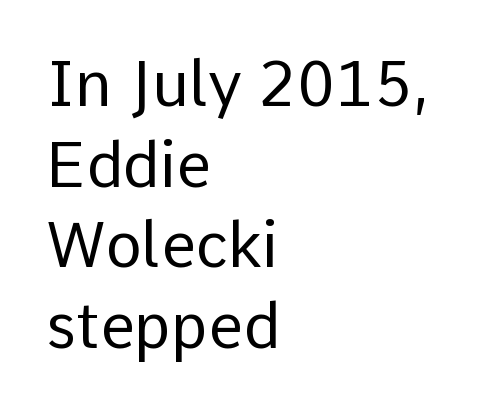
The lines are quadded left. It's the straight-up-and-down kind of type. The text was rendered using a sans face with plain stroke endings. Letters have the restrained weight of plain body copy at most.
